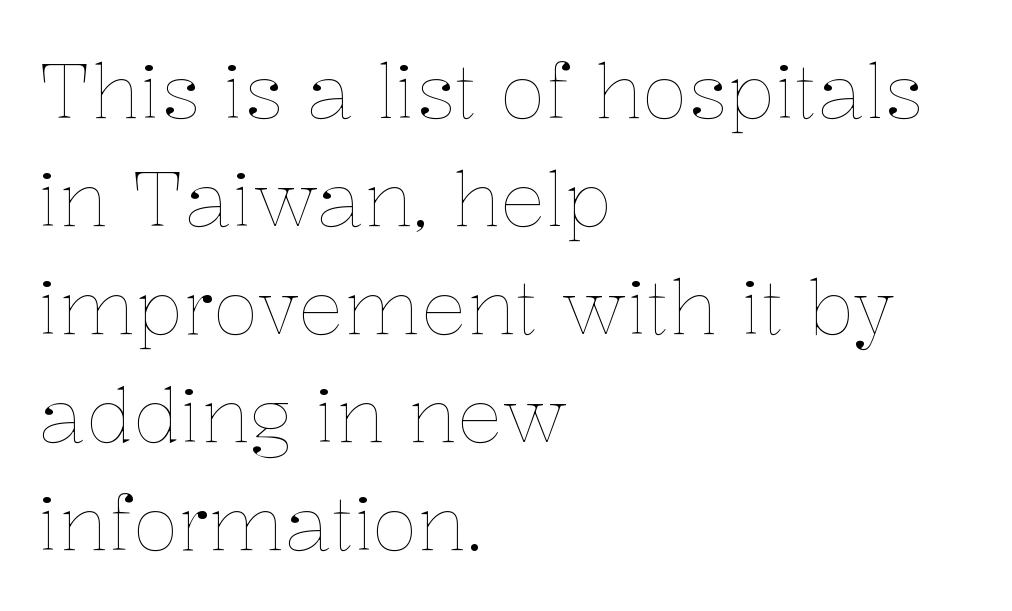
The image shows 76 px thin type, upright; set left-aligned, normal line spacing (1.42x), normal letter spacing, not underlined; low stroke contrast and a medium x-height.
